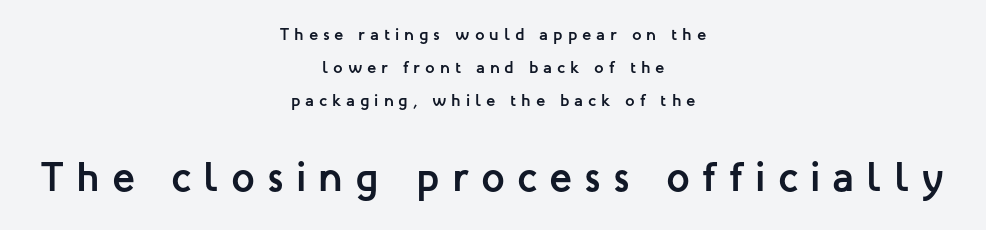
The string is rendered with underlining switched off. Reading down the column, the eye jumps a long way to each next line. In this sample the second text group is rendered at the bigger scale. Note: no serifs on the glyphs. Inter-character spacing is expanded well beyond the font's built-in metrics.
